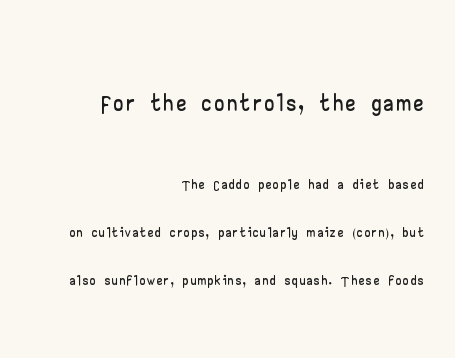
{"serif": "no", "italic": "no", "width": "wide", "stroke_contrast": "low", "x_height": "small", "monospaced": "no", "underline": "no", "align": "right", "line_spacing": "loose", "line_spacing_ratio": 2.29, "larger_block": "first", "size_ratio": 1.71, "glyph_px": 36}
